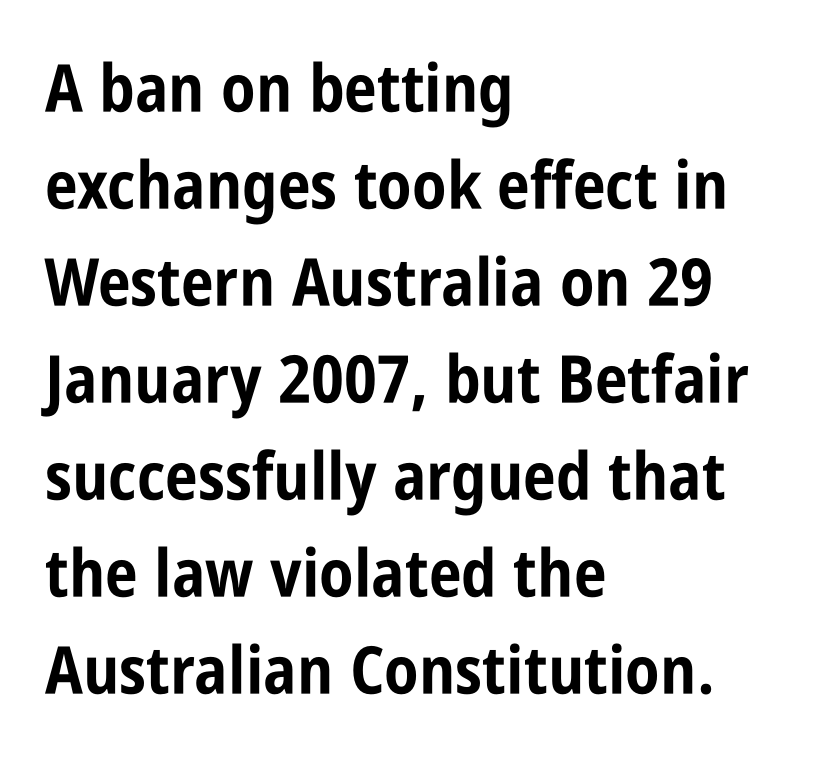
{"serif": "no", "italic": "no", "bold": "yes", "weight": "bold", "width": "condensed", "stroke_contrast": "low", "x_height": "large", "monospaced": "no", "underline": "no", "align": "left", "line_spacing": "normal", "line_spacing_ratio": 1.47, "letter_spacing": "normal", "letter_spacing_em": 0.0, "glyph_px": 66}
